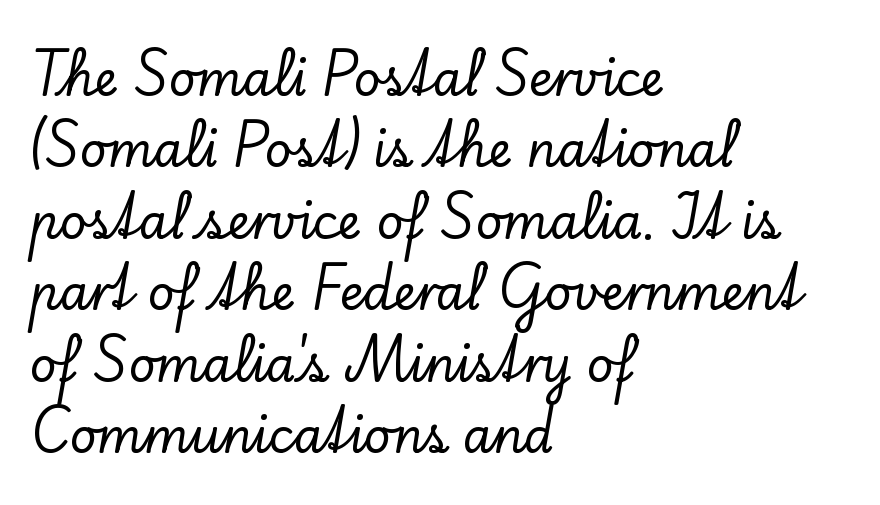
Each letter's strokes conclude with small projecting serifs. Spacing between characters is what you'd get straight out of the box. Check the space under the baseline: it is left empty. Line spacing here is normal. Note the varied advance widths — an 'i' is clearly narrower than an 'm'.
